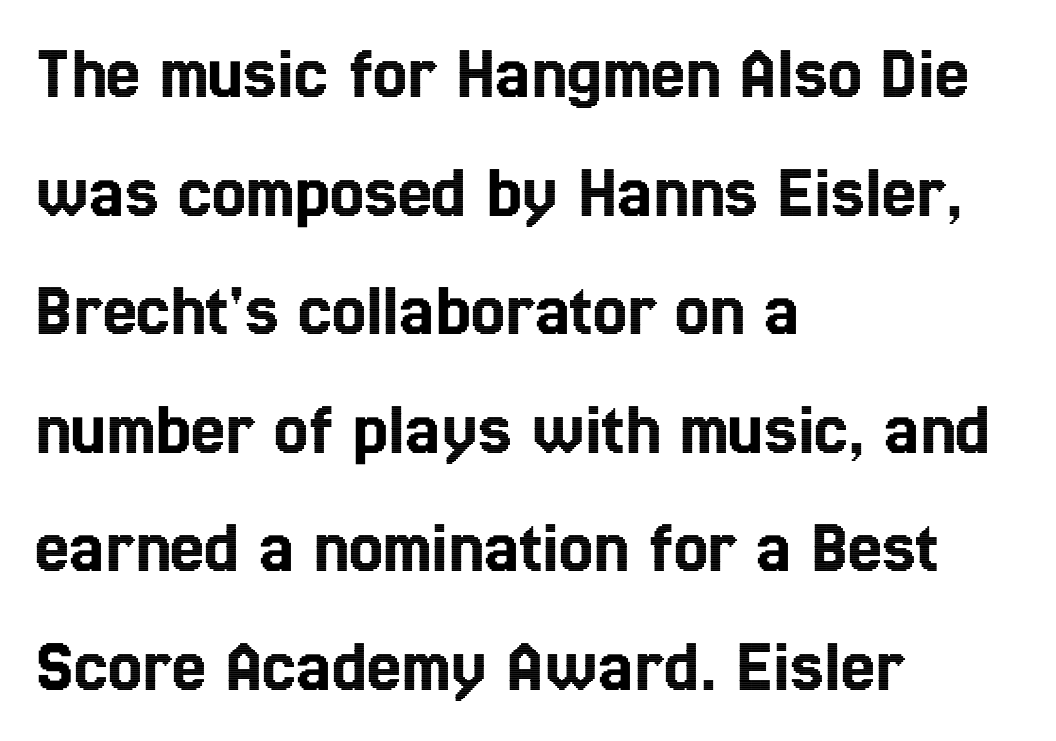
Tall strokes in this sample are plumb rather than angled. This sample has the flowing, uneven cadence of proportional lettering. A typesetter would call this zero additional tracking. These lines sit exactly where default settings would place them.
